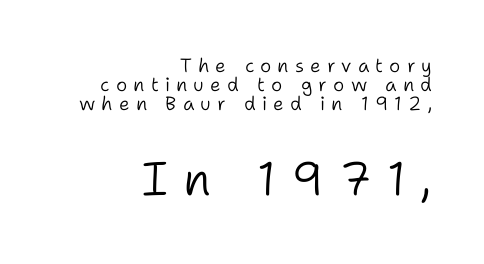
The image shows 47 px light sans-serif type, upright; set right-aligned, tight line spacing (1.01x), unusually wide letter spacing (+0.32 em), not underlined; the second (bottom) block is 2.47x larger; low stroke contrast and a medium x-height.
